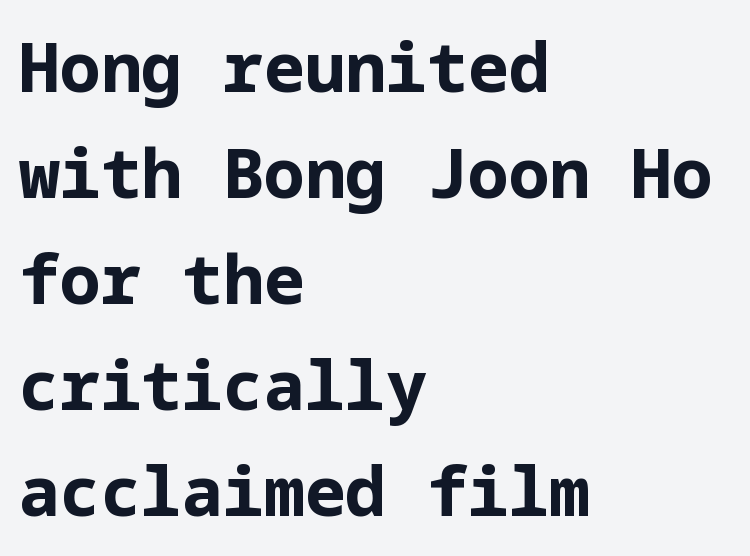
Its strokes are broad and dark, the hallmark of bold type. These lines are set flush left with a ragged right edge. Italic? Not at all — the glyphs are vertical. Is there much room between lines? A standard amount, neither cramped nor airy.
